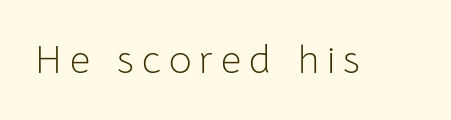
Q: Is the text bold? A: No.
Q: Is the text italic (slanted)? A: No, it is upright.
Q: Is the typeface a serif or a sans-serif typeface? A: Sans-serif.
Q: Is the text underlined? A: No.
Q: Is the spacing between letters normal or unusually wide? A: Unusually wide.
Q: Width (condensed, normal, or wide)? A: Normal.
Q: Stroke contrast? A: Low.
Q: x-height? A: Medium.
Q: Monospaced? A: No.
